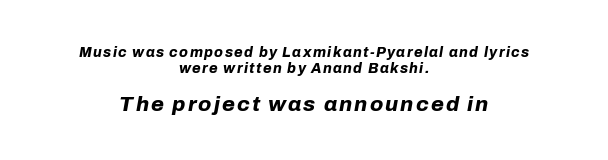
This sample trades vertical openness for compactness between lines. Short and long lines alike share a common midpoint. This is heavy type, rendered in bold. Nobody drew a line under any word here. The font's italic variant was chosen for this text. Size hierarchy here favors the trailing block over the leading one.
